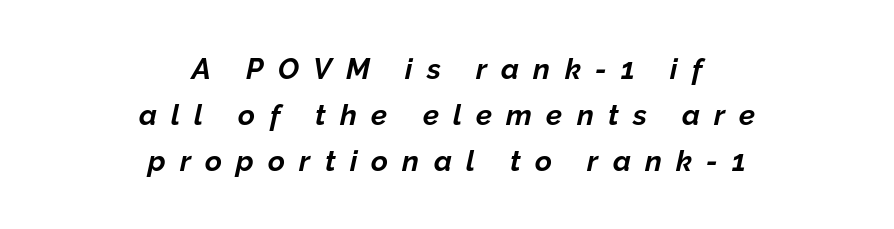
No word sits above an underline. Italic? Definitely — the glyphs are oblique. Students, note that the glyphs here are deliberately spaced far apart. Casual observation: everything's sitting right in the middle. These words are printed bold, with thick strokes throughout. Is this a fixed-width face? No — the glyphs have proportional, varying widths.
